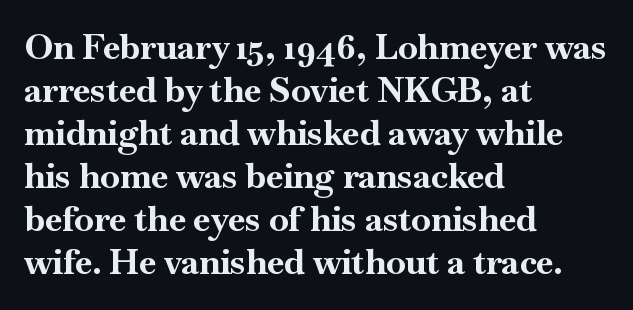
Note the varied advance widths — an 'i' is clearly narrower than an 'm'. The lettering holds an erect, upright posture throughout. Characters follow at the spacing the type designer built in. Stroke thickness is high; the sample reads as a true bold. These lines are composed in type with serifs.
